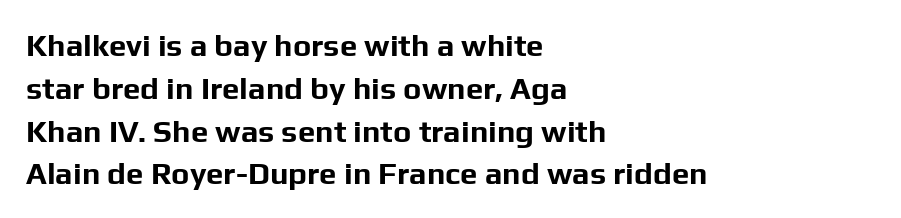
The image shows 31 px bold sans-serif type, upright; set left-aligned, normal line spacing (1.38x), normal letter spacing, not underlined; low stroke contrast and a medium x-height.
